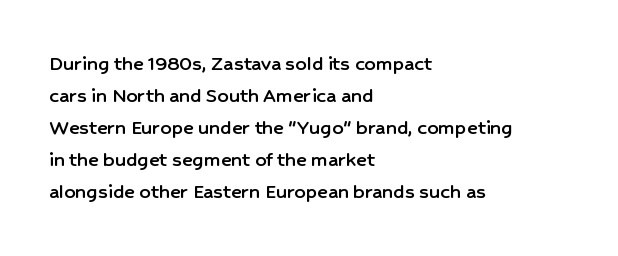
Q: Is the text italic (slanted)? A: No, it is upright.
Q: Is the text underlined? A: No.
Q: How is the paragraph aligned? A: Left-aligned.
Q: Is the spacing between letters normal or unusually wide? A: Normal.
Q: Is the spacing between lines tight, normal or loose? A: Normal.
